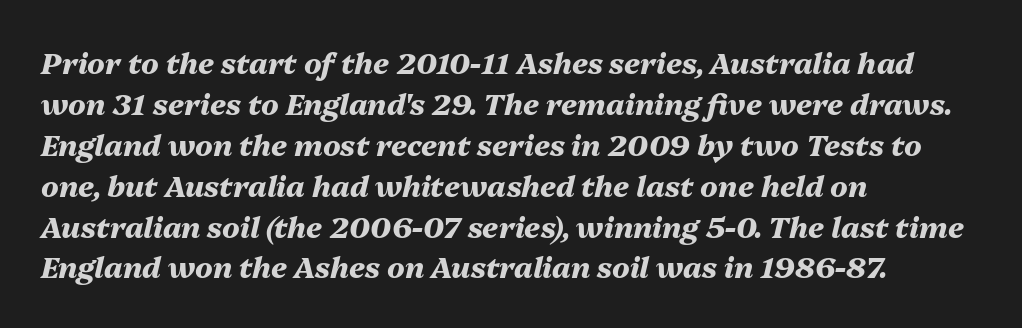
{"italic": "yes", "lean": "right", "slant_degrees": 13, "bold": "yes", "weight": "heavy", "width": "normal", "stroke_contrast": "medium", "x_height": "medium", "monospaced": "no", "underline": "no", "align": "left", "line_spacing": "normal", "line_spacing_ratio": 1.41, "letter_spacing": "normal", "letter_spacing_em": 0.0, "glyph_px": 29}
